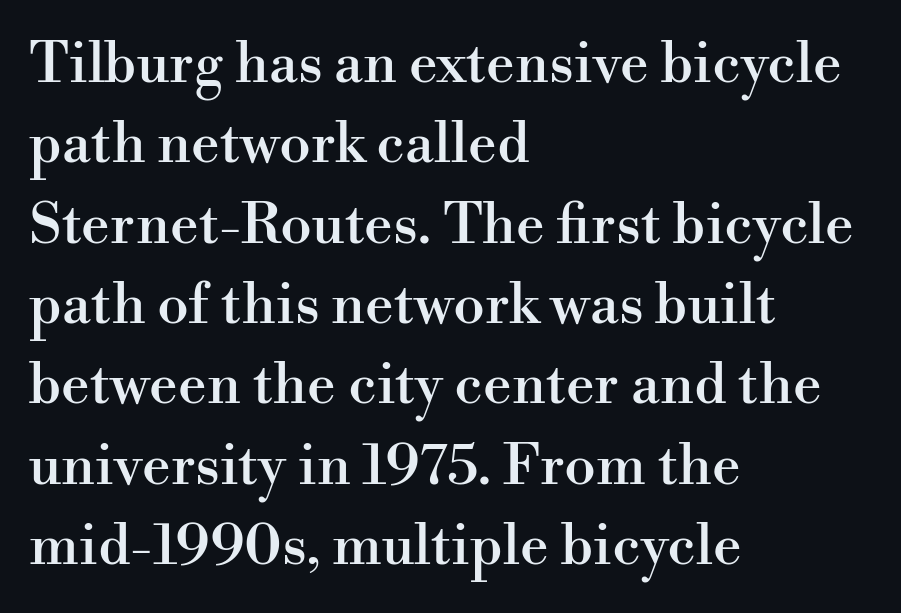
The image shows 57 px serif type, upright; set left-aligned, normal line spacing (1.41x), normal letter spacing, not underlined; high stroke contrast and a small x-height.
